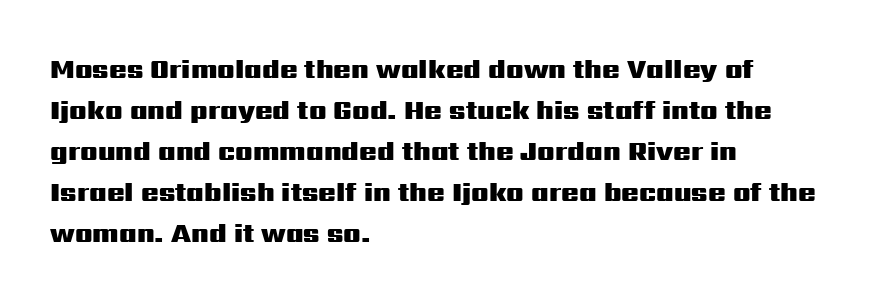
Standard letterfit; no display-style spreading of the glyphs. Compared with typical paragraphs, the rows here are spaced about the same. A bare baseline throughout the passage. Every stem runs plumb, perpendicular to the baseline. The typesetter chose a ragged-right arrangement here. The font is running at its bold setting.
